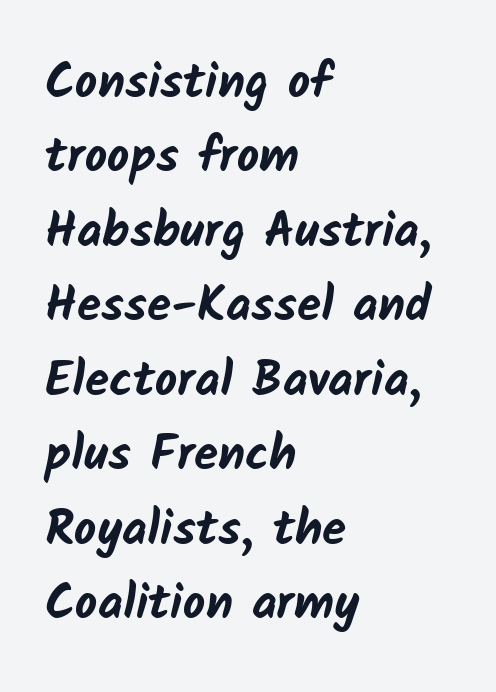
{"serif": "no", "bold": "yes", "weight": "bold", "width": "normal", "stroke_contrast": "low", "x_height": "medium", "monospaced": "no", "underline": "no", "align": "left", "line_spacing": "normal", "line_spacing_ratio": 1.52, "letter_spacing": "normal", "letter_spacing_em": 0.0, "glyph_px": 49}
